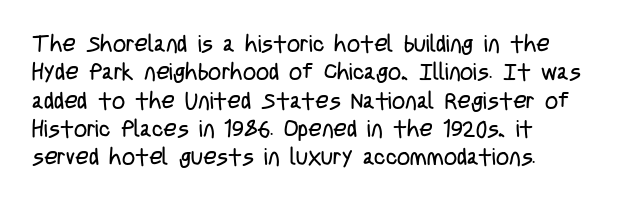
The image shows 23 px text type, upright; set left-aligned, line spacing 1.23x, normal letter spacing, not underlined.
